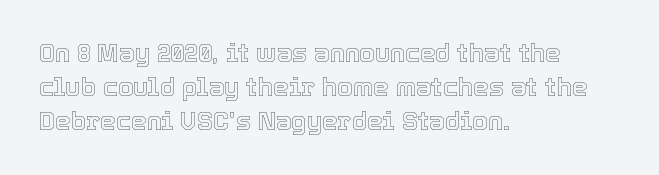
The lettering holds an erect, upright posture throughout. Nobody drew a line under any word here. This rendering uses left alignment, leaving the right contour irregular. Each new line begins a customary step beneath the previous one. Students, note that the glyphs here touch the page at normal intervals.
